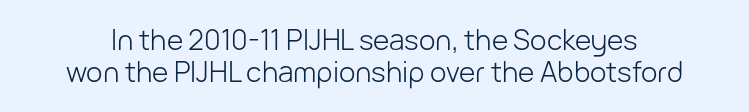
Q: Is the text bold? A: No.
Q: Is the text italic (slanted)? A: No, it is upright.
Q: Is the typeface a serif or a sans-serif typeface? A: Sans-serif.
Q: Is the text underlined? A: No.
Q: Is the spacing between letters normal or unusually wide? A: Normal.
Q: Is the spacing between lines tight, normal or loose? A: Tight.
Q: Width (condensed, normal, or wide)? A: Normal.
Q: Stroke contrast? A: Low.
Q: x-height? A: Medium.
Q: Monospaced? A: No.
